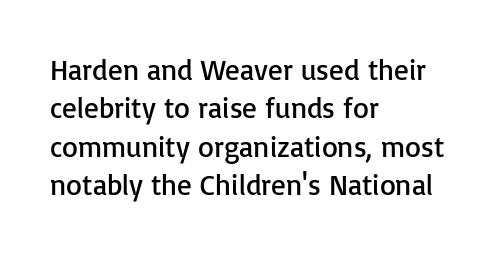
Each line starts at the same left margin while the right side varies. Letters rest on an invisible, unmarked baseline. Does extra space separate the letters? No, they use regular spacing. A typesetter would call this leading conventional body-copy spacing.
